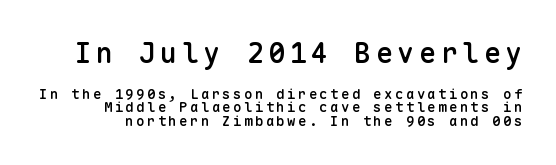
Q: Is the text bold? A: Semi-bold.
Q: Is the text italic (slanted)? A: No, it is upright.
Q: Is the typeface a serif or a sans-serif typeface? A: Sans-serif.
Q: Is the text underlined? A: No.
Q: Is the spacing between lines tight, normal or loose? A: Tight.
Q: Which block of text is set in a larger size, the first (top) or the second (bottom)? A: The first (top) one.
Q: Width (condensed, normal, or wide)? A: Normal.
Q: Stroke contrast? A: Low.
Q: x-height? A: Medium.
Q: Monospaced? A: Yes.
